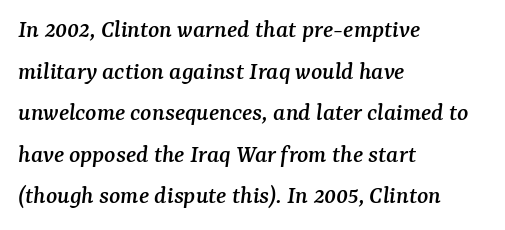
{"italic": "yes", "lean": "right", "slant_degrees": 7, "underline": "no", "align": "left", "line_spacing": "normal", "line_spacing_ratio": 1.6, "letter_spacing": "normal", "letter_spacing_em": 0.0, "glyph_px": 26}
